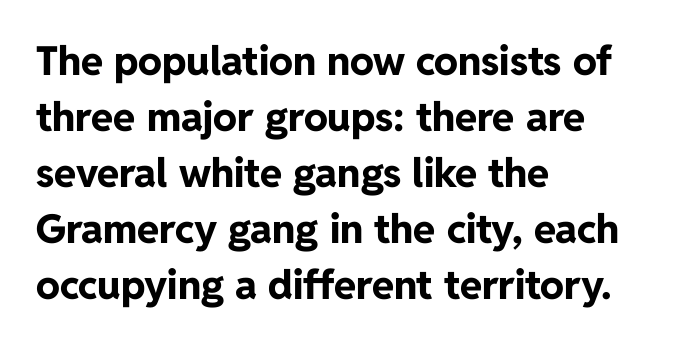
The image shows 40 px bold sans-serif type, upright; set left-aligned, normal line spacing (1.4x), normal letter spacing, not underlined; low stroke contrast and a medium x-height.
